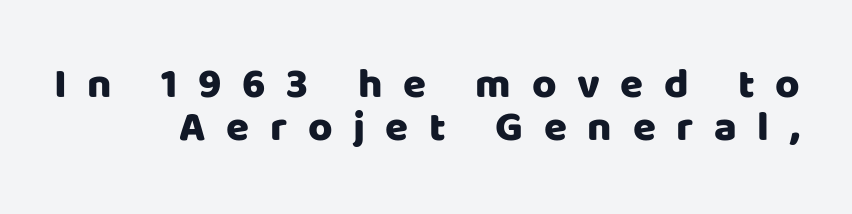
The image shows 42 px sans-serif type, upright; set right-aligned, tight line spacing (1.03x), unusually wide letter spacing (+0.49 em), not underlined; low stroke contrast and a large x-height.
